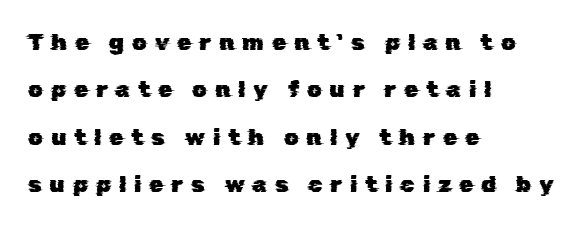
Q: Is the text underlined? A: No.
Q: How is the paragraph aligned? A: Left-aligned.
Q: Is the spacing between letters normal or unusually wide? A: Unusually wide.
Q: Is the spacing between lines tight, normal or loose? A: Loose.
